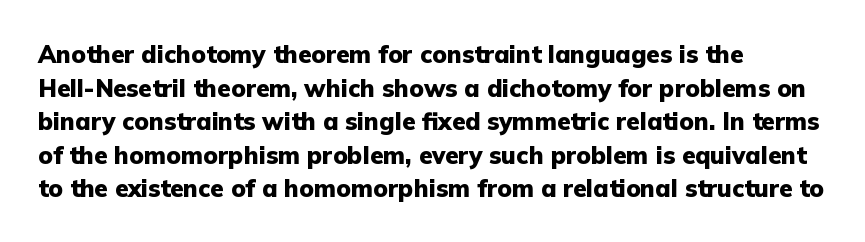
The image shows 24 px bold type, upright; set left-aligned, normal line spacing (1.4x), normal letter spacing, not underlined.
